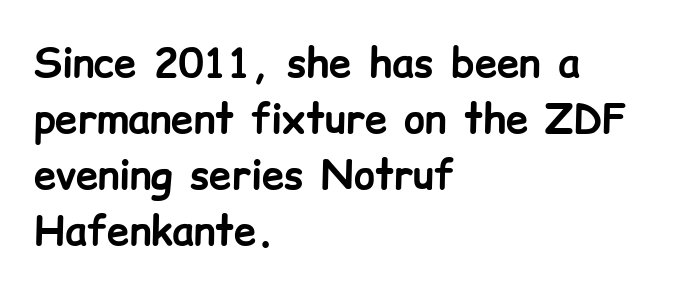
Q: Is the text bold? A: Yes.
Q: Is the text italic (slanted)? A: No, it is upright.
Q: Is the typeface a serif or a sans-serif typeface? A: Sans-serif.
Q: Is the text underlined? A: No.
Q: How is the paragraph aligned? A: Left-aligned.
Q: Is the spacing between letters normal or unusually wide? A: Normal.
Q: Is the spacing between lines tight, normal or loose? A: Normal.
Q: Width (condensed, normal, or wide)? A: Normal.
Q: Stroke contrast? A: Low.
Q: x-height? A: Medium.
Q: Monospaced? A: No.
